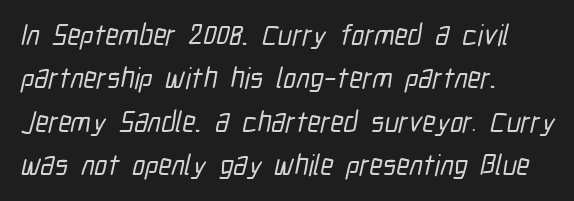
The image shows 29 px condensed sans-serif type; set left-aligned, normal line spacing (1.5x), normal letter spacing, not underlined; low stroke contrast and a medium x-height.
